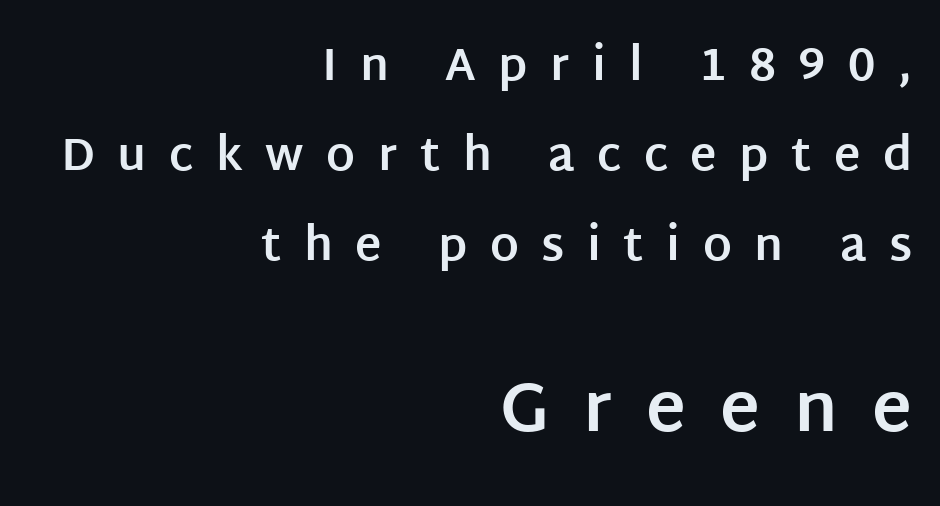
Q: Is the text bold? A: Yes.
Q: Is the text italic (slanted)? A: No, it is upright.
Q: Is the typeface a serif or a sans-serif typeface? A: Sans-serif.
Q: Is the text underlined? A: No.
Q: How is the paragraph aligned? A: Right-aligned.
Q: Is the spacing between letters normal or unusually wide? A: Unusually wide.
Q: Is the spacing between lines tight, normal or loose? A: Loose.
Q: Which block of text is set in a larger size, the first (top) or the second (bottom)? A: The second (bottom) one.
Q: Width (condensed, normal, or wide)? A: Normal.
Q: Stroke contrast? A: Low.
Q: x-height? A: Large.
Q: Monospaced? A: No.
